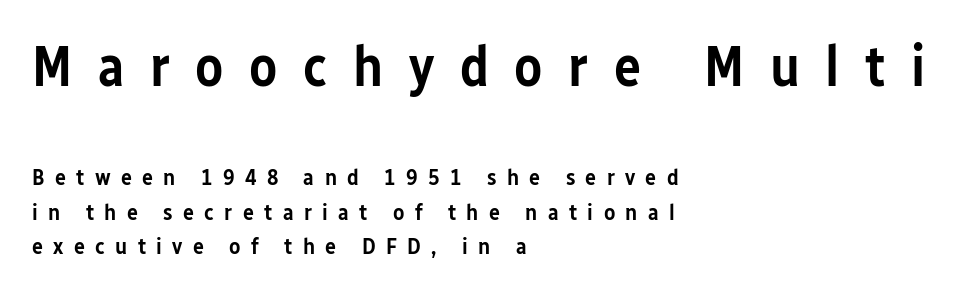
{"serif": "no", "italic": "no", "bold": "semi", "weight": "semibold", "width": "condensed", "stroke_contrast": "low", "x_height": "medium", "monospaced": "no", "underline": "no", "align": "left", "line_spacing": "normal", "line_spacing_ratio": 1.5, "letter_spacing": "wide", "letter_spacing_em": 0.45, "larger_block": "first", "size_ratio": 2.48, "glyph_px": 57}
